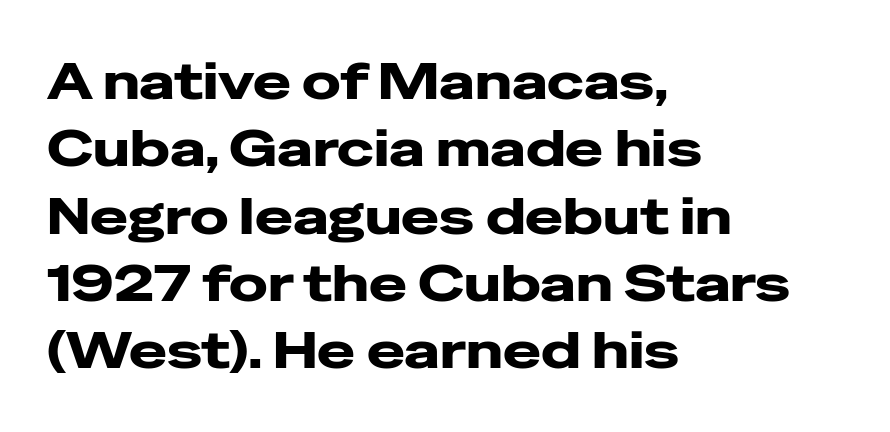
Q: Is the text bold? A: Yes.
Q: Is the text italic (slanted)? A: No, it is upright.
Q: Is the typeface a serif or a sans-serif typeface? A: Sans-serif.
Q: Is the text underlined? A: No.
Q: How is the paragraph aligned? A: Left-aligned.
Q: Is the spacing between letters normal or unusually wide? A: Normal.
Q: Is the spacing between lines tight, normal or loose? A: Normal.
Q: Width (condensed, normal, or wide)? A: Wide.
Q: Stroke contrast? A: Low.
Q: x-height? A: Medium.
Q: Monospaced? A: No.
